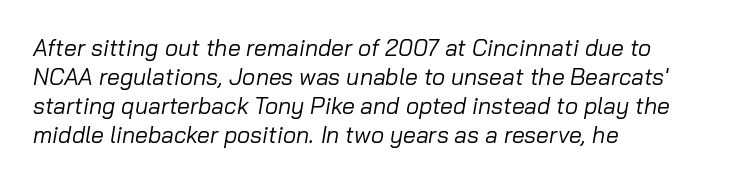
Q: Is the text bold? A: No.
Q: Is the text italic (slanted)? A: Yes, it leans right by about 10 degrees.
Q: Is the text underlined? A: No.
Q: How is the paragraph aligned? A: Left-aligned.
Q: Is the spacing between letters normal or unusually wide? A: Normal.
Q: Is the spacing between lines tight, normal or loose? A: Normal.
